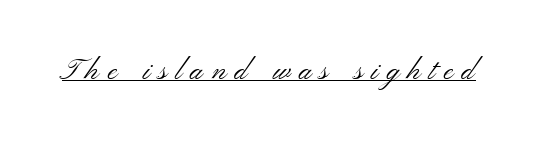
{"serif": "no", "bold": "no", "weight": "light", "width": "wide", "stroke_contrast": "medium", "x_height": "small", "monospaced": "no", "underline": "yes", "letter_spacing": "wide", "letter_spacing_em": 0.29, "glyph_px": 29}
